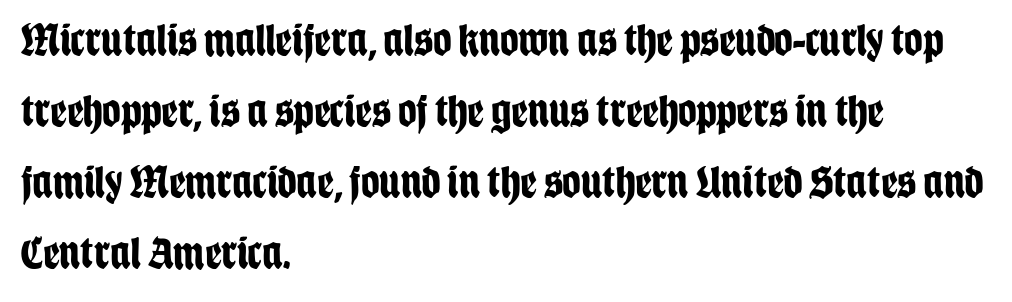
The image shows 46 px bold, condensed sans-serif type, upright; set left-aligned, normal line spacing (1.54x), normal letter spacing, not underlined; low stroke contrast and a large x-height.
